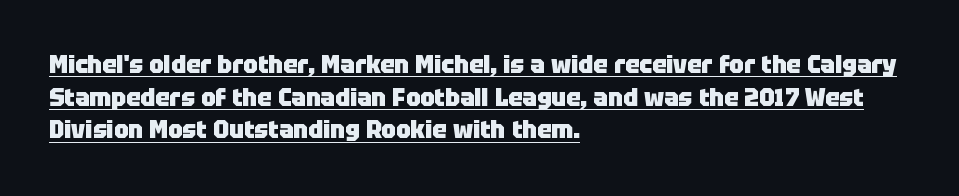
Q: Is the text bold? A: Yes.
Q: Is the text italic (slanted)? A: No, it is upright.
Q: Is the text underlined? A: Yes.
Q: How is the paragraph aligned? A: Left-aligned.
Q: Is the spacing between letters normal or unusually wide? A: Normal.
Q: Is the spacing between lines tight, normal or loose? A: Normal.
